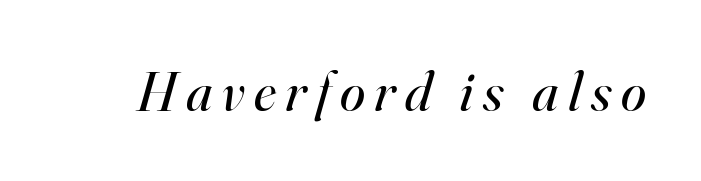
These lines were composed using italics. Is the stroke heavy? The answer is a plain regular-or-lighter. This rendering features lettering with no underline. Proportional: the letters do not fall into vertical columns.
